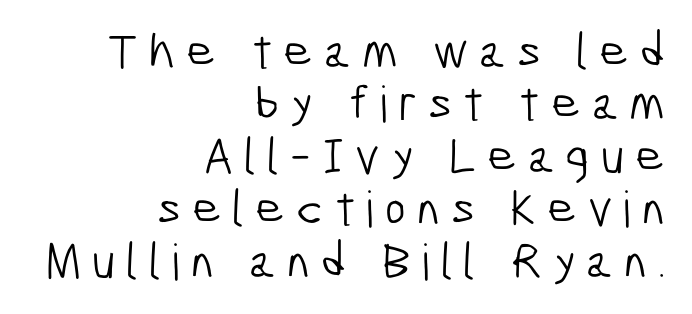
Q: Is the text bold? A: No.
Q: Is the typeface a serif or a sans-serif typeface? A: Sans-serif.
Q: Is the text underlined? A: No.
Q: How is the paragraph aligned? A: Right-aligned.
Q: Is the spacing between letters normal or unusually wide? A: Unusually wide.
Q: Is the spacing between lines tight, normal or loose? A: Tight.
Q: Width (condensed, normal, or wide)? A: Condensed.
Q: Stroke contrast? A: Low.
Q: x-height? A: Medium.
Q: Monospaced? A: No.
